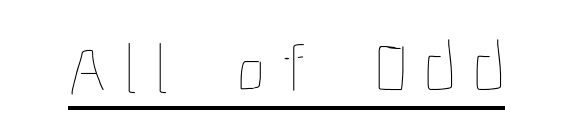
This is not heavy type; no bold has been used. Character widths vary here, with narrow letters taking less room than wide ones. Does extra space separate the letters? Yes, quite a lot of it. Descenders here cross a horizontal rule under the line. Nope, not italic — everything's standing straight.
